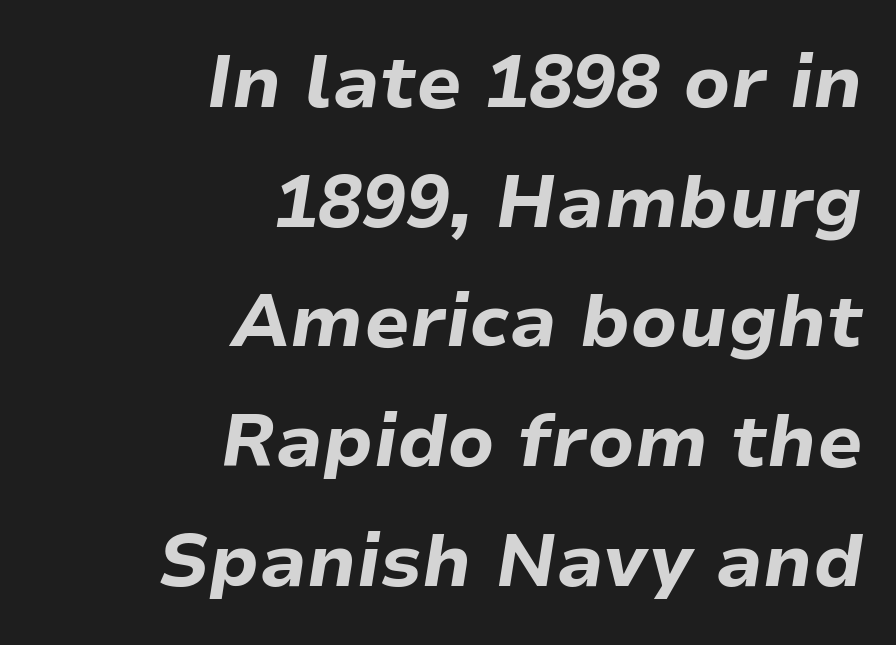
The image shows 73 px bold type, italic (leaning right); set right-aligned, normal line spacing (1.64x), normal letter spacing, not underlined; low stroke contrast and a medium x-height.
